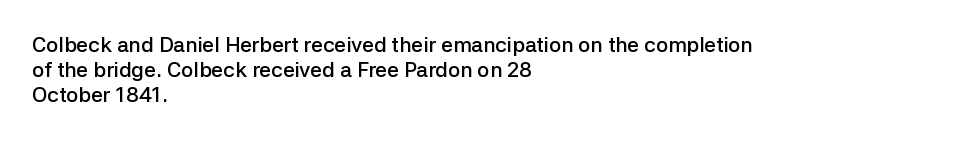
The image shows 21 px text type, upright; set left-aligned, line spacing 1.2x, normal letter spacing, not underlined.
